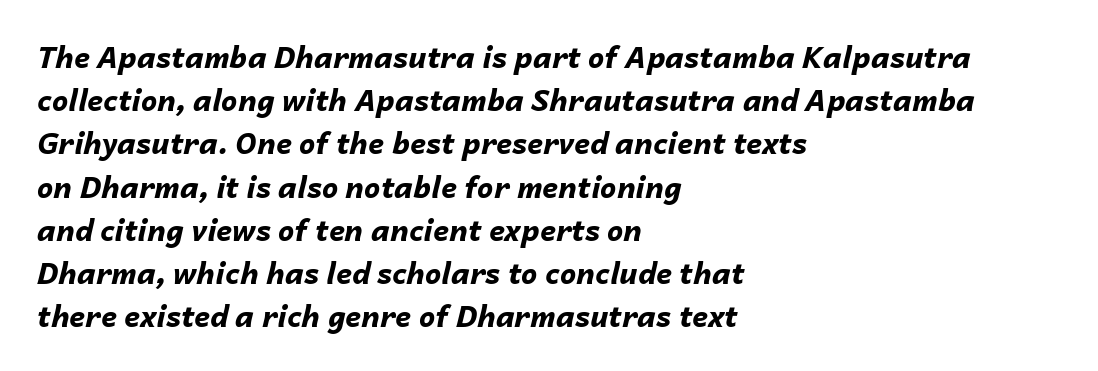
The block of text has a typical density, with ordinary space between rows. Is the type bold? Yes — the strokes are clearly thick and heavy. The rendering applies a slant to the glyphs. Where is the straight margin? On the left. Anything drawn beneath the words? Only blank space.
